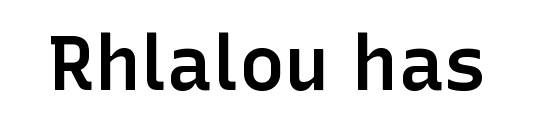
Q: Is the text bold? A: Semi-bold.
Q: Is the text italic (slanted)? A: No, it is upright.
Q: Is the typeface a serif or a sans-serif typeface? A: Sans-serif.
Q: Is the text underlined? A: No.
Q: Is the spacing between letters normal or unusually wide? A: Normal.
Q: Width (condensed, normal, or wide)? A: Normal.
Q: Stroke contrast? A: Low.
Q: x-height? A: Medium.
Q: Monospaced? A: No.
